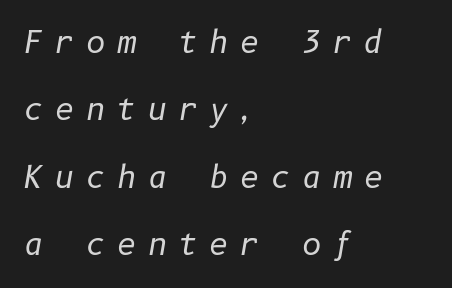
The image shows 30 px regular-weight type, italic (leaning right); set left-aligned, loose line spacing (2.25x), unusually wide letter spacing (+0.38 em), not underlined; low stroke contrast and a medium x-height.
